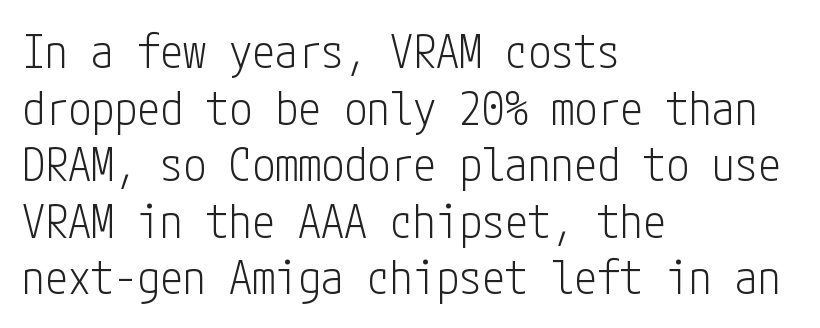
This sample uses plain, unmodified letter spacing. Ascenders rise straight up at ninety degrees. A light-to-regular cut is what we see here. The passage shown is typeset with a sans-serif family.
